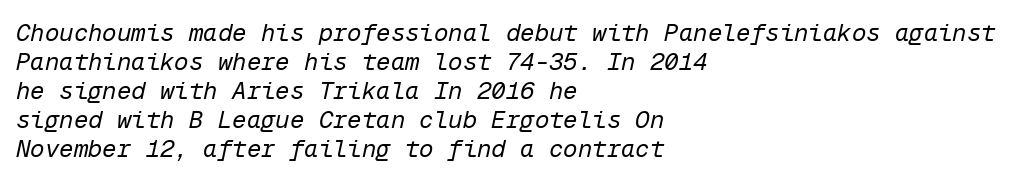
{"italic": "yes", "lean": "right", "slant_degrees": 12, "bold": "no", "underline": "no", "align": "left", "line_spacing_ratio": 1.21, "letter_spacing": "normal", "letter_spacing_em": 0.0, "glyph_px": 24}
